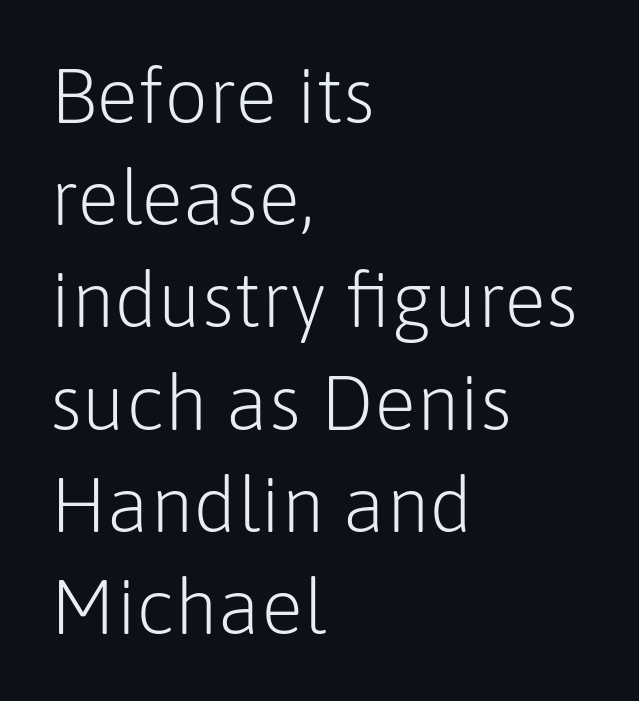
The image shows 78 px light sans-serif type, upright; set left-aligned, normal line spacing (1.31x), normal letter spacing, not underlined; low stroke contrast and a medium x-height.
